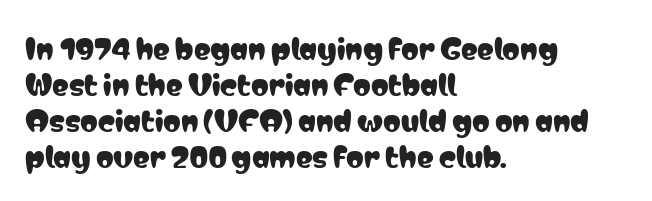
{"serif": "no", "italic": "no", "width": "condensed", "stroke_contrast": "low", "x_height": "medium", "monospaced": "no", "underline": "no", "align": "left", "line_spacing": "normal", "line_spacing_ratio": 1.29, "letter_spacing": "normal", "letter_spacing_em": 0.0, "glyph_px": 28}
